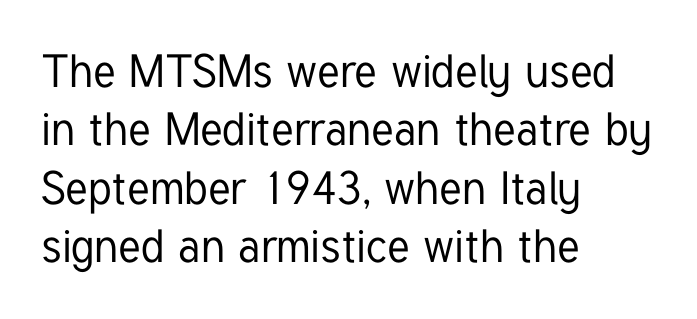
{"serif": "no", "italic": "no", "width": "condensed", "stroke_contrast": "low", "x_height": "medium", "monospaced": "no", "underline": "no", "align": "left", "line_spacing": "normal", "line_spacing_ratio": 1.27, "letter_spacing": "normal", "letter_spacing_em": 0.0, "glyph_px": 46}
